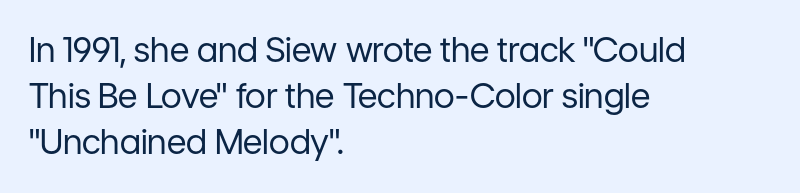
The image shows 34 px regular-weight sans-serif type, upright; set left-aligned, normal line spacing (1.36x), normal letter spacing, not underlined; low stroke contrast and a medium x-height.
